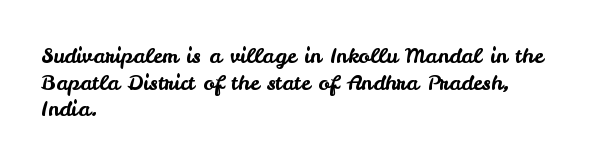
Successive baselines arrive at the customary interval. The space directly below the letters is spotless. The face used here is rendered with its standard letterfit. The rendering anchors every line to the left-hand side.
